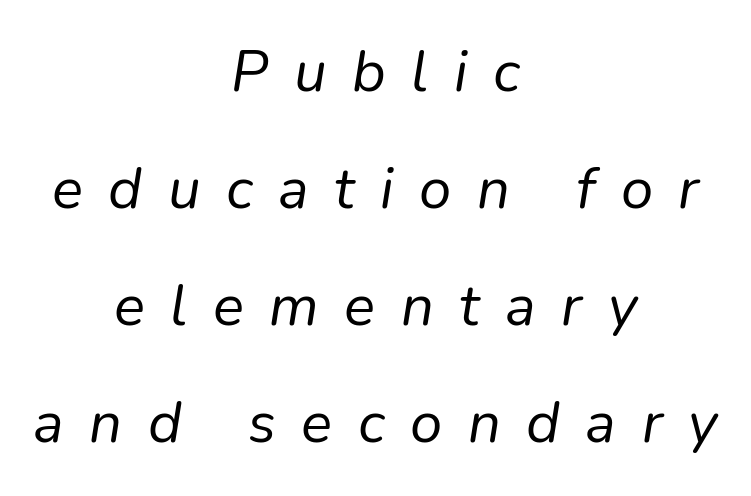
Q: Is the text bold? A: No.
Q: Is the text italic (slanted)? A: Yes, it leans right by about 9 degrees.
Q: Is the text underlined? A: No.
Q: How is the paragraph aligned? A: Centered.
Q: Is the spacing between letters normal or unusually wide? A: Unusually wide.
Q: Is the spacing between lines tight, normal or loose? A: Loose.
Q: Width (condensed, normal, or wide)? A: Normal.
Q: Stroke contrast? A: Low.
Q: x-height? A: Medium.
Q: Monospaced? A: No.
